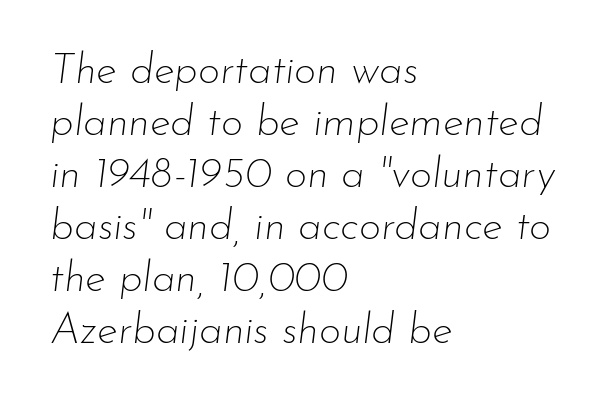
The glyphs look as if they've been sheared to an angle. No heavy texture on the line: the type isn't bold. Each row of text sits above clean, open space. Each line starts at the same left margin while the right side varies.
